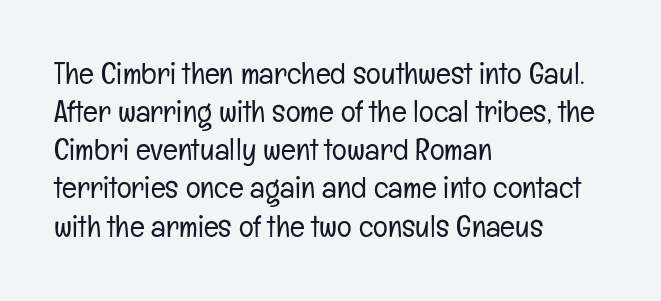
The image shows 31 px light, condensed sans-serif type, upright; set left-aligned, line spacing 1.23x, normal letter spacing, not underlined; low stroke contrast and a medium x-height.
